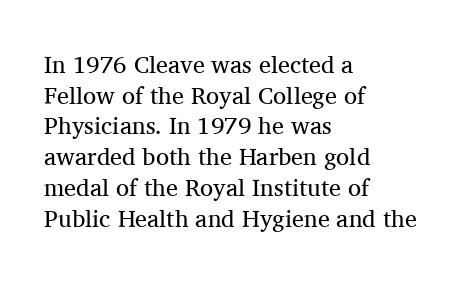
{"italic": "no", "bold": "no", "underline": "no", "align": "left", "line_spacing": "normal", "line_spacing_ratio": 1.28, "letter_spacing": "normal", "letter_spacing_em": 0.0, "glyph_px": 24}
